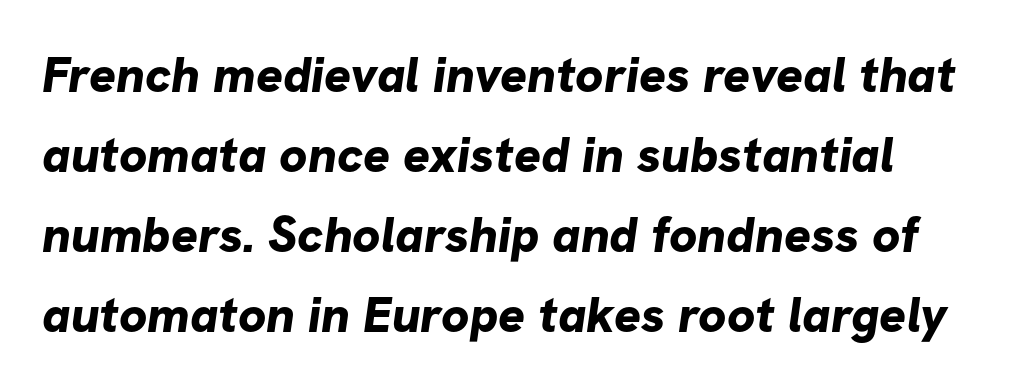
Students, this is bold: see how much ink each stroke carries. Proportional: the letters do not fall into vertical columns. The glyphs are unaccompanied by any horizontal stroke below them. Classification — sans serif.
